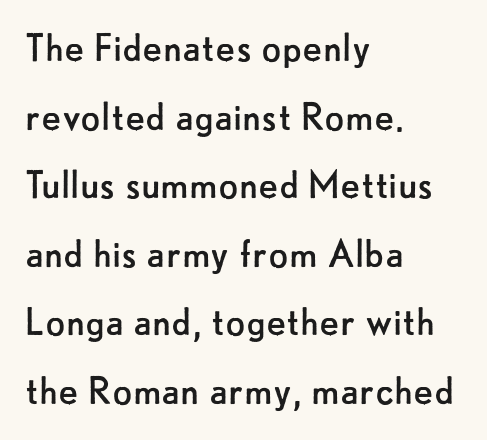
{"serif": "no", "italic": "no", "bold": "no", "weight": "regular", "width": "normal", "stroke_contrast": "low", "x_height": "small", "monospaced": "no", "underline": "no", "align": "left", "line_spacing": "normal", "line_spacing_ratio": 1.49, "letter_spacing": "normal", "letter_spacing_em": 0.0, "glyph_px": 46}
